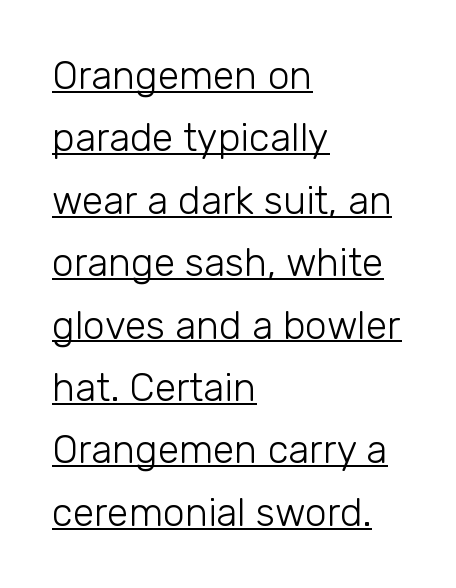
Every stem runs plumb, perpendicular to the baseline. Nothing heavy about these letters — not bold at all. Do the characters align in a grid? No, the font is proportional. No feet cap the strokes, marking this as sans-serif type. Caption: standard tracking, unaltered.
